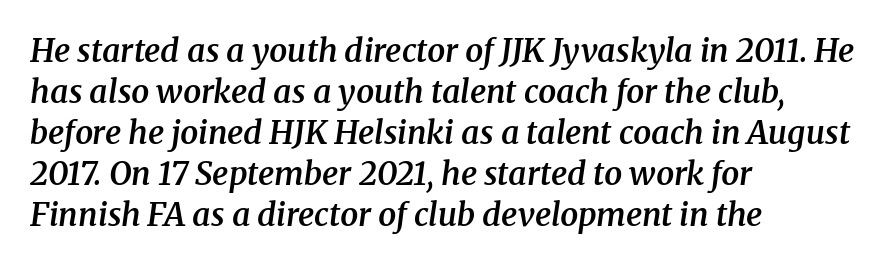
The image shows 32 px semibold serif type, italic (leaning right); set left-aligned, normal line spacing (1.28x), normal letter spacing, not underlined; medium stroke contrast and a medium x-height.
